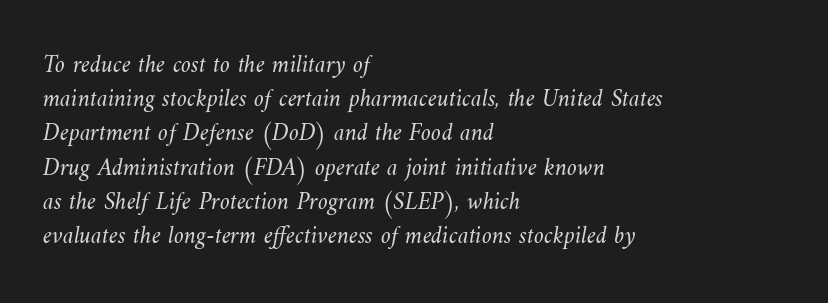
A clean baseline with only descenders dipping below it. Counters stay open thanks to moderate or lighter strokes. Words appear dense and cohesive because spacing is normal. Quick note: interline space is typical. Alignment: flush left.
